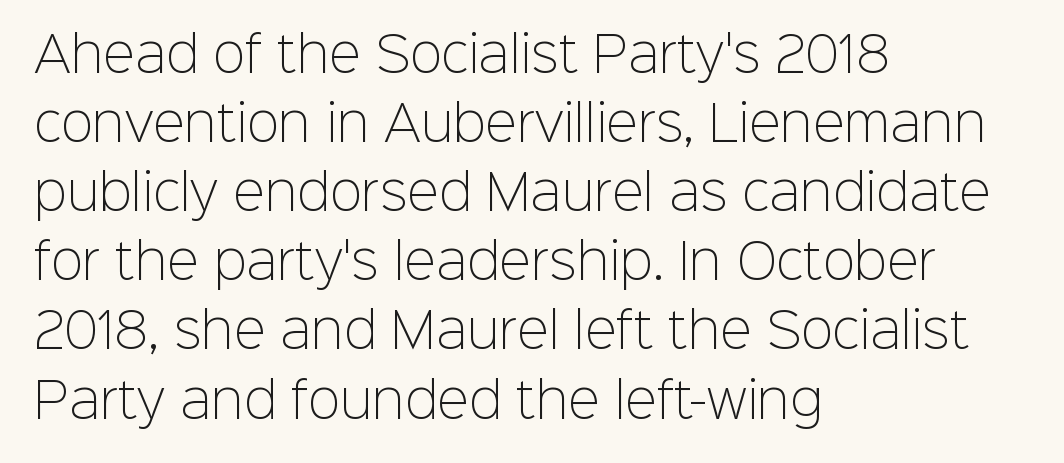
{"serif": "no", "italic": "no", "bold": "no", "weight": "light", "width": "normal", "stroke_contrast": "low", "x_height": "medium", "monospaced": "no", "underline": "no", "align": "left", "line_spacing": "normal", "line_spacing_ratio": 1.44, "letter_spacing": "normal", "letter_spacing_em": 0.0, "glyph_px": 48}
